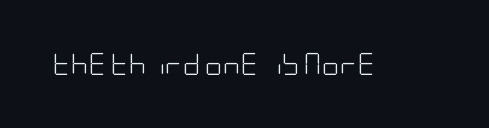
{"italic": "no", "bold": "no", "underline": "no", "letter_spacing": "normal", "letter_spacing_em": 0.0, "glyph_px": 22}
